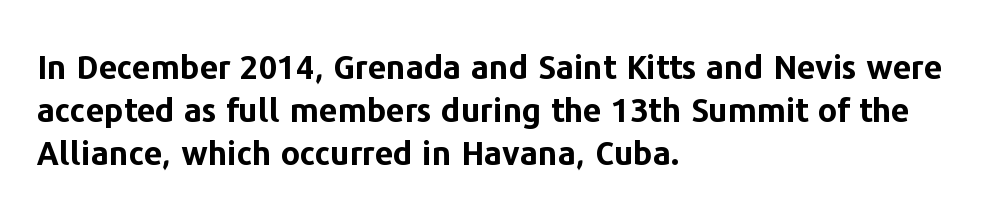
Observe the absence of serifs on each vertical stroke in this sample. Default kerning and tracking; the words read as compact shapes. Each letter keeps its own natural width here, so spacing adapts to shape. Heavy, bold letterforms.
